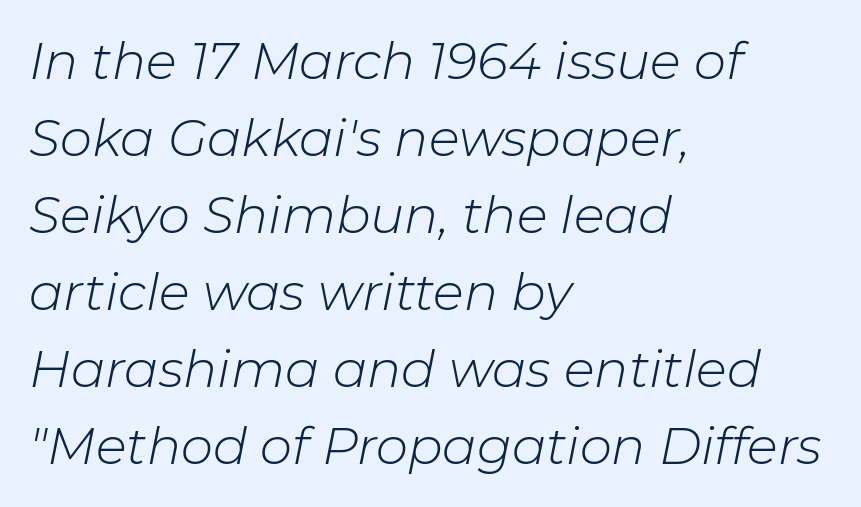
The image shows 51 px light type, italic (leaning right); set left-aligned, normal line spacing (1.51x), normal letter spacing, not underlined; low stroke contrast and a medium x-height.
